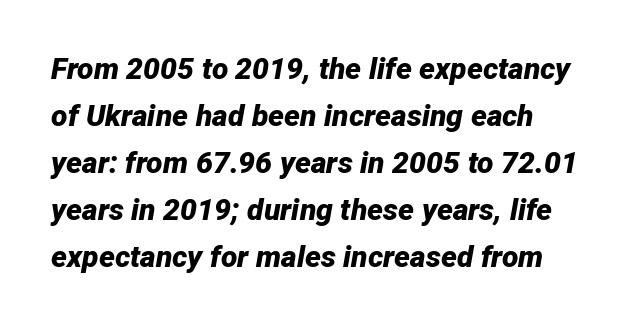
The vertical gap from one line to the next is medium. Spacing verdict: proportional, widths tailored to each character. Honestly, the letter spacing is just normal — you wouldn't notice it. Check the space under the baseline: it is left empty.
